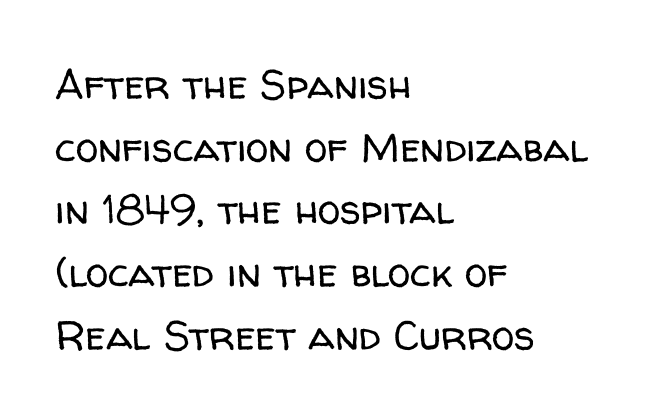
{"serif": "no", "italic": "no", "bold": "no", "weight": "regular", "width": "normal", "stroke_contrast": "low", "x_height": "medium", "monospaced": "no", "underline": "no", "align": "left", "line_spacing": "normal", "line_spacing_ratio": 1.53, "letter_spacing": "normal", "letter_spacing_em": 0.0, "glyph_px": 41}
